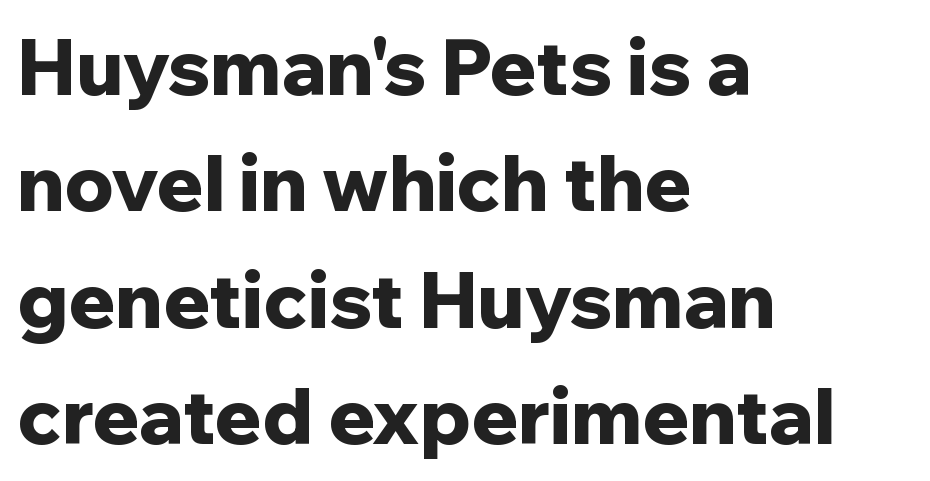
The text block is weighted toward the left margin, trailing off unevenly rightward. The specimen reads as upright at a glance. Standard letterfit; no display-style spreading of the glyphs. Compared with an ordinary text face, these strokes are far heavier — a full bold.
